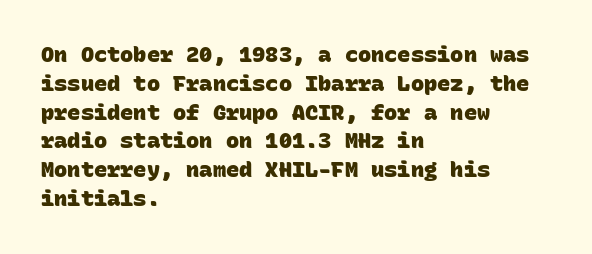
Q: Is the text bold? A: Yes.
Q: Is the text underlined? A: No.
Q: How is the paragraph aligned? A: Left-aligned.
Q: Is the spacing between letters normal or unusually wide? A: Normal.
Q: Is the spacing between lines tight, normal or loose? A: Normal.
